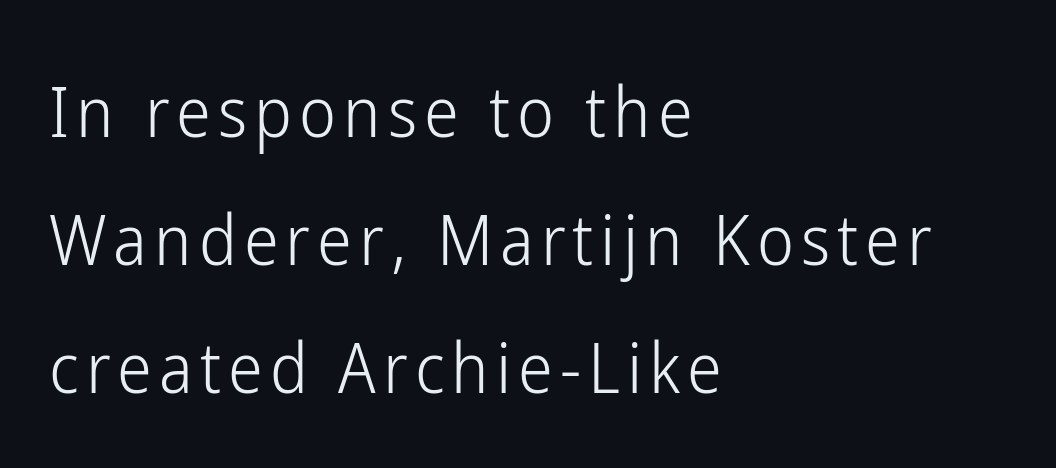
The image shows 70 px light, condensed sans-serif type, upright; set left-aligned, line spacing 1.83x, not underlined; low stroke contrast and a medium x-height.
